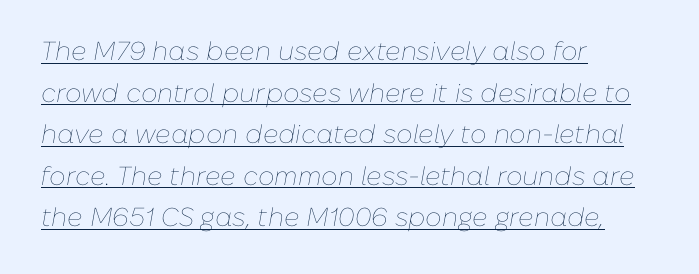
Q: Is the text bold? A: No.
Q: Is the text italic (slanted)? A: Yes, it leans right by about 10 degrees.
Q: Is the text underlined? A: Yes.
Q: How is the paragraph aligned? A: Left-aligned.
Q: Is the spacing between letters normal or unusually wide? A: Normal.
Q: Is the spacing between lines tight, normal or loose? A: Normal.
